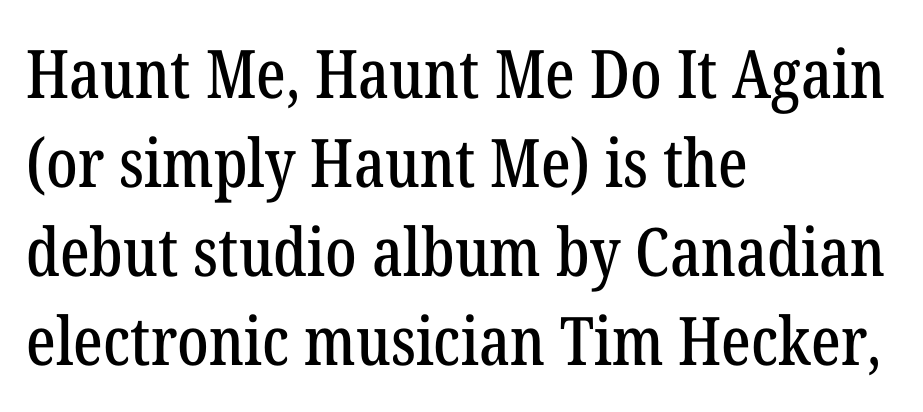
It's the straight-up-and-down kind of type. A typesetter would label this face a serif. Observe the ordinary spacing: letters are neighbours, not strangers. Underline: absent.
